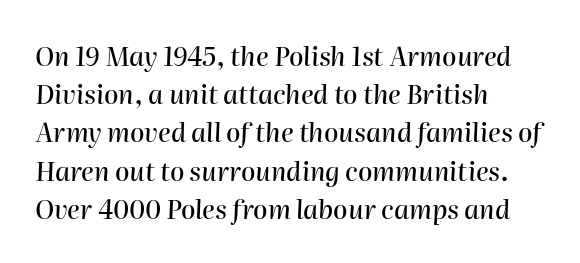
The image shows 26 px text type, italic (leaning right); set left-aligned, normal line spacing (1.47x), normal letter spacing, not underlined.
